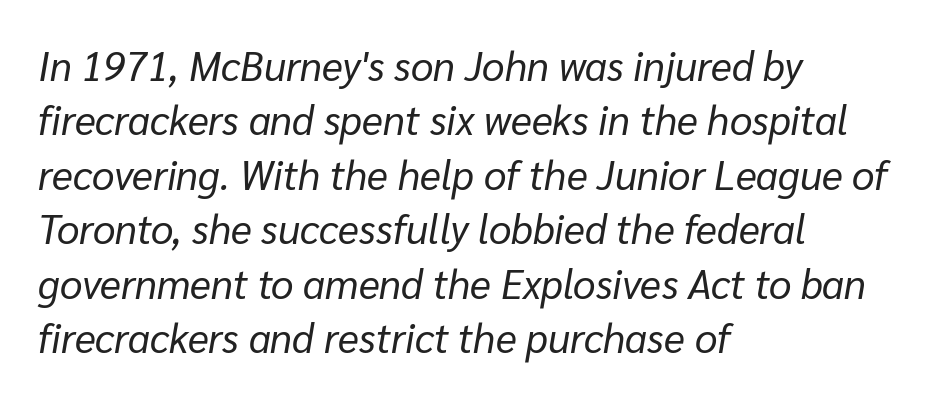
{"italic": "yes", "lean": "right", "slant_degrees": 10, "bold": "no", "weight": "regular", "width": "normal", "stroke_contrast": "low", "x_height": "medium", "monospaced": "no", "underline": "no", "align": "left", "line_spacing": "normal", "line_spacing_ratio": 1.36, "letter_spacing": "normal", "letter_spacing_em": 0.0, "glyph_px": 40}
